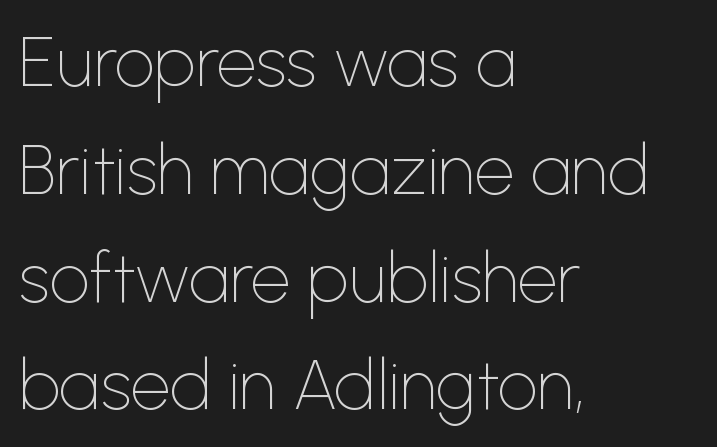
Q: Is the text bold? A: No.
Q: Is the text italic (slanted)? A: No, it is upright.
Q: Is the typeface a serif or a sans-serif typeface? A: Sans-serif.
Q: Is the text underlined? A: No.
Q: How is the paragraph aligned? A: Left-aligned.
Q: Is the spacing between letters normal or unusually wide? A: Normal.
Q: Is the spacing between lines tight, normal or loose? A: Normal.
Q: Width (condensed, normal, or wide)? A: Normal.
Q: Stroke contrast? A: Low.
Q: x-height? A: Medium.
Q: Monospaced? A: No.
